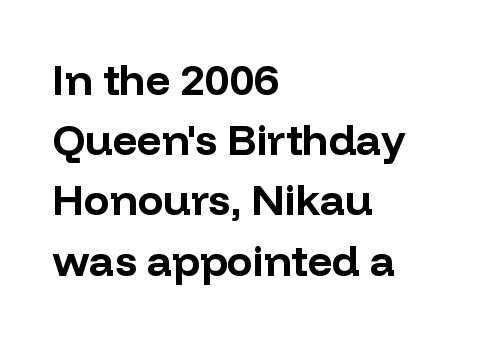
The image shows 43 px bold sans-serif type, upright; set left-aligned, normal line spacing (1.4x), normal letter spacing, not underlined; low stroke contrast and a medium x-height.
